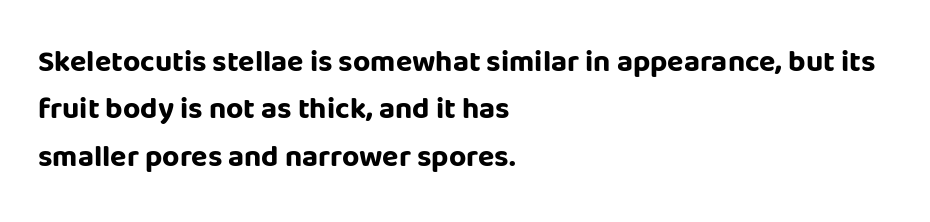
Nope, no serifs anywhere on these letters. Each row of text sits above clean, open space. Chunky letters — that's bold for sure. If you drew a line through each stem, it would be perfectly vertical. A typesetter would call this leading conventional body-copy spacing. In CSS terms this would be text-align: left.
